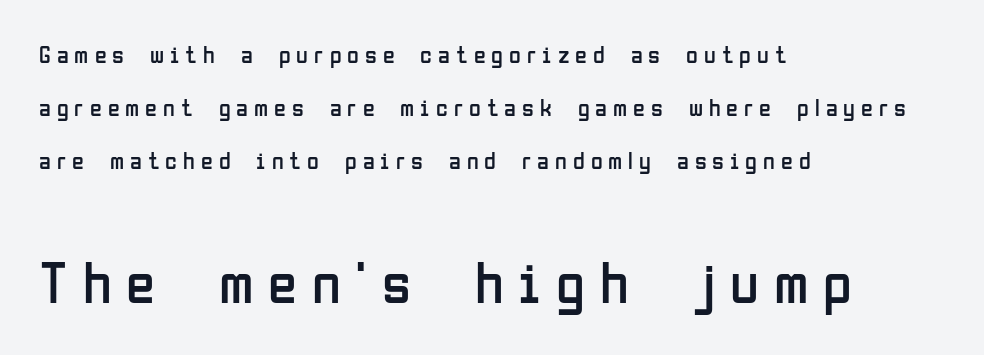
Airy leading. The font's upright variant was chosen for this text. This is sans-serif lettering, the kind often seen on screens and signage. The passage shown has open, widely tracked lettering throughout.
